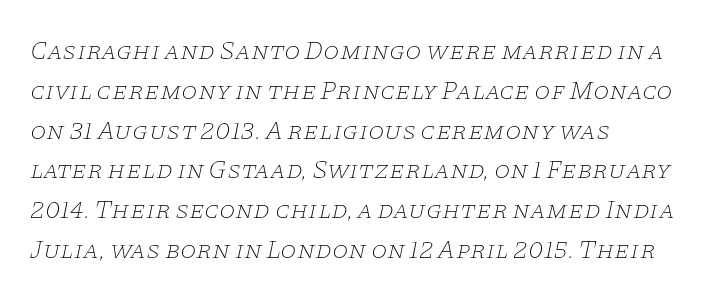
{"italic": "yes", "lean": "right", "slant_degrees": 11, "bold": "no", "underline": "no", "align": "left", "line_spacing": "normal", "line_spacing_ratio": 1.53, "letter_spacing": "normal", "letter_spacing_em": 0.0, "glyph_px": 26}
